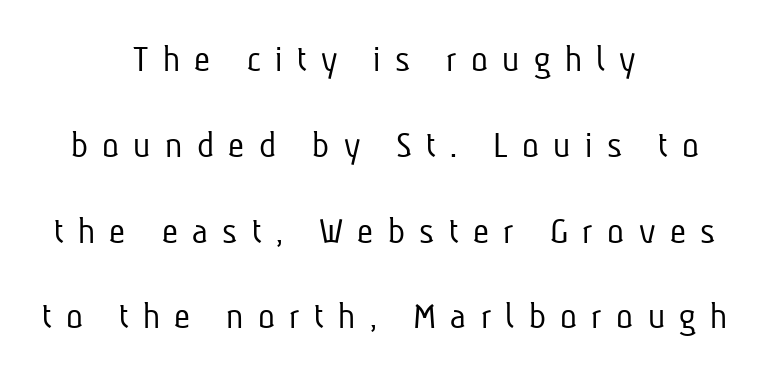
The image shows 39 px light, condensed sans-serif type; set centered, loose line spacing (2.2x), unusually wide letter spacing (+0.37 em), not underlined; low stroke contrast and a medium x-height.
